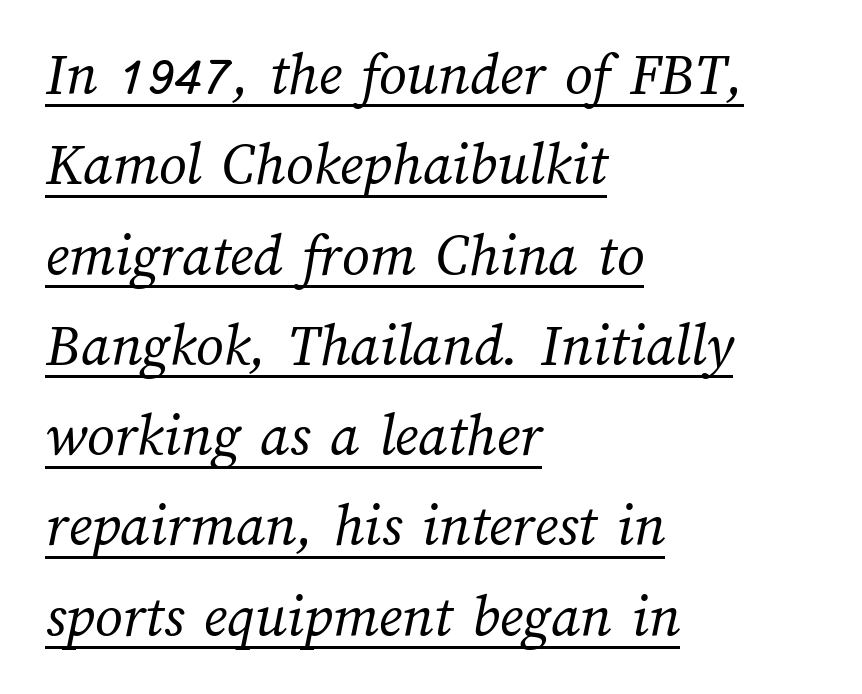
The image shows 61 px regular-weight type; set left-aligned, normal line spacing (1.48x), normal letter spacing, underlined; medium stroke contrast and a medium x-height.
